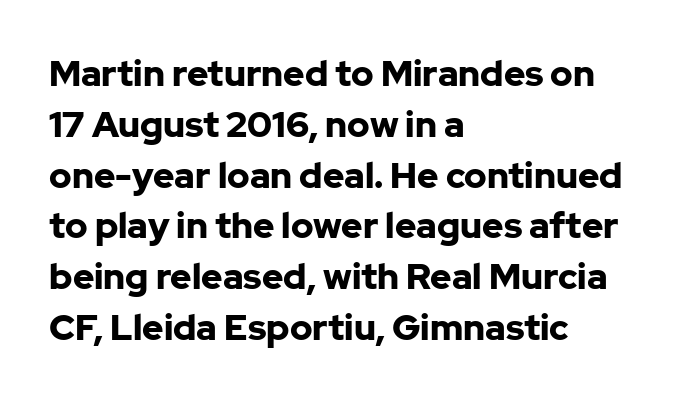
Q: Is the text bold? A: Yes.
Q: Is the text italic (slanted)? A: No, it is upright.
Q: Is the typeface a serif or a sans-serif typeface? A: Sans-serif.
Q: Is the text underlined? A: No.
Q: How is the paragraph aligned? A: Left-aligned.
Q: Is the spacing between letters normal or unusually wide? A: Normal.
Q: Is the spacing between lines tight, normal or loose? A: Normal.
Q: Width (condensed, normal, or wide)? A: Normal.
Q: Stroke contrast? A: Low.
Q: x-height? A: Medium.
Q: Monospaced? A: No.
